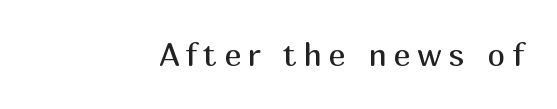
The image shows 32 px regular-weight sans-serif type, upright; set right-aligned, unusually wide letter spacing (+0.21 em), not underlined; medium stroke contrast and a medium x-height.
